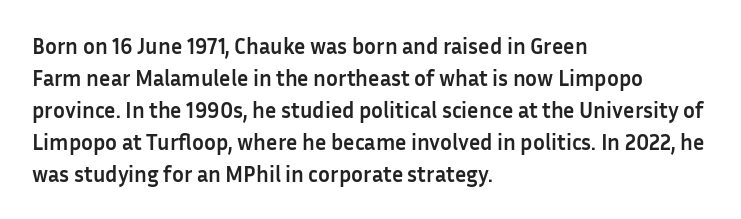
{"italic": "no", "bold": "yes", "underline": "no", "align": "left", "line_spacing": "normal", "line_spacing_ratio": 1.45, "letter_spacing": "normal", "letter_spacing_em": 0.0, "glyph_px": 22}
